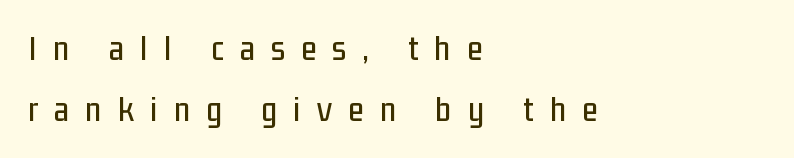
Q: Is the text italic (slanted)? A: No, it is upright.
Q: Is the typeface a serif or a sans-serif typeface? A: Sans-serif.
Q: Is the text underlined? A: No.
Q: How is the paragraph aligned? A: Left-aligned.
Q: Is the spacing between letters normal or unusually wide? A: Unusually wide.
Q: Is the spacing between lines tight, normal or loose? A: Normal.
Q: Width (condensed, normal, or wide)? A: Condensed.
Q: Stroke contrast? A: Low.
Q: x-height? A: Medium.
Q: Monospaced? A: No.
